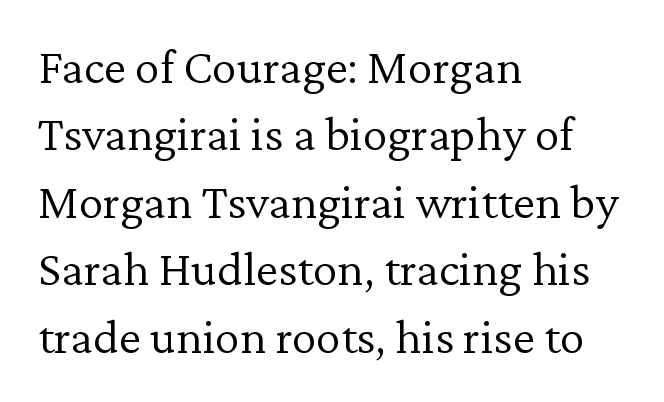
Q: Is the text bold? A: No.
Q: Is the text italic (slanted)? A: No, it is upright.
Q: Is the typeface a serif or a sans-serif typeface? A: Serif.
Q: Is the text underlined? A: No.
Q: How is the paragraph aligned? A: Left-aligned.
Q: Is the spacing between letters normal or unusually wide? A: Normal.
Q: Is the spacing between lines tight, normal or loose? A: Normal.
Q: Width (condensed, normal, or wide)? A: Normal.
Q: Stroke contrast? A: Low.
Q: x-height? A: Medium.
Q: Monospaced? A: No.
